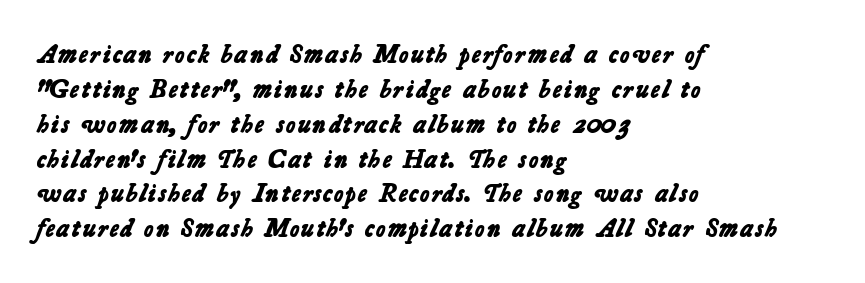
The image shows 26 px bold type; set left-aligned, normal line spacing (1.34x), normal letter spacing, not underlined.
